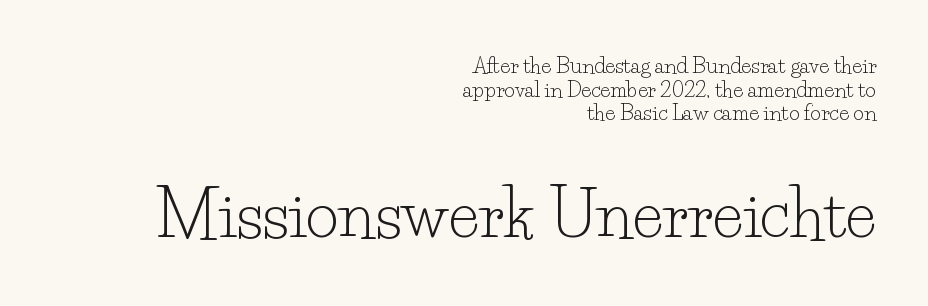
Q: Is the text bold? A: No.
Q: Is the text italic (slanted)? A: No, it is upright.
Q: Is the typeface a serif or a sans-serif typeface? A: Serif.
Q: Is the text underlined? A: No.
Q: How is the paragraph aligned? A: Right-aligned.
Q: Is the spacing between letters normal or unusually wide? A: Normal.
Q: Is the spacing between lines tight, normal or loose? A: Tight.
Q: Which block of text is set in a larger size, the first (top) or the second (bottom)? A: The second (bottom) one.
Q: Width (condensed, normal, or wide)? A: Normal.
Q: Stroke contrast? A: Low.
Q: x-height? A: Small.
Q: Monospaced? A: No.
